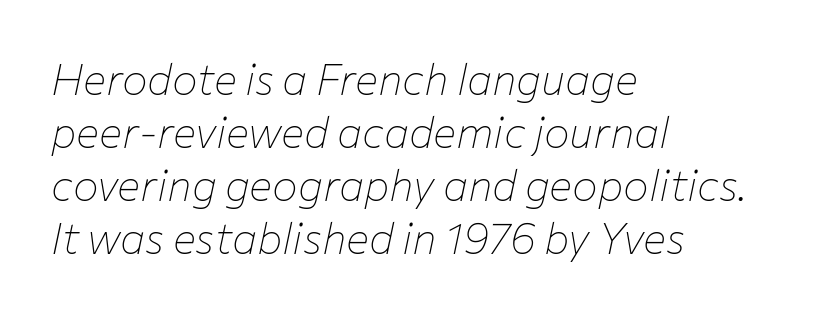
{"italic": "yes", "lean": "right", "slant_degrees": 12, "bold": "no", "weight": "thin", "width": "normal", "stroke_contrast": "low", "x_height": "medium", "monospaced": "no", "underline": "no", "align": "left", "line_spacing_ratio": 1.23, "letter_spacing": "normal", "letter_spacing_em": 0.0, "glyph_px": 43}
